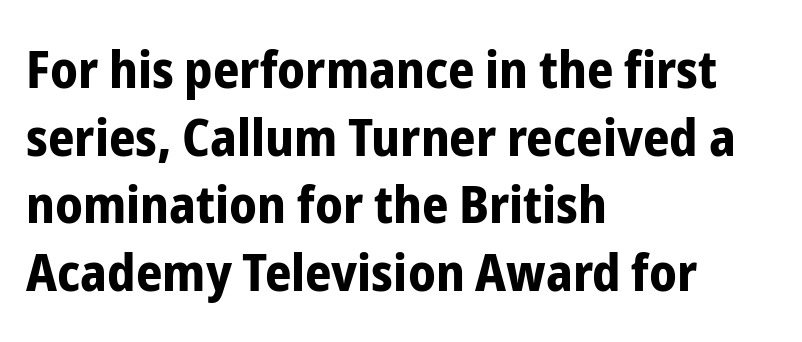
Bare-footed words on every line. The type family on display is of the sans-serif kind. Do the characters align in a grid? No, the font is proportional. The font is running at its bold setting. Caption: multi-line text, flush left, ragged right. The horizontal fit of the characters is conventional and even.
